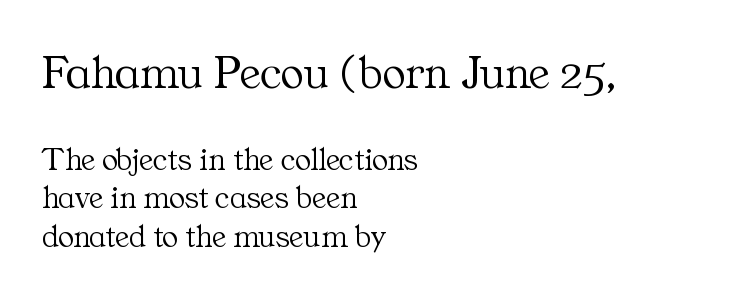
The image shows 49 px light serif type, upright; set left-aligned, line spacing 1.17x, normal letter spacing, not underlined; the first (top) block is 1.48x larger; medium stroke contrast and a medium x-height.
